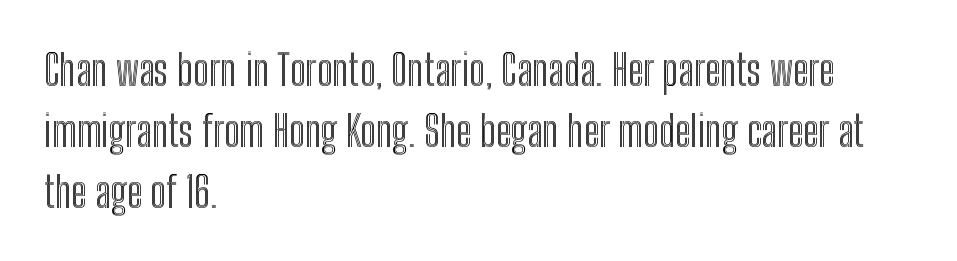
{"italic": "no", "width": "condensed", "x_height": "medium", "monospaced": "no", "underline": "no", "align": "left", "line_spacing": "normal", "line_spacing_ratio": 1.45, "letter_spacing": "normal", "letter_spacing_em": 0.0, "glyph_px": 42}
